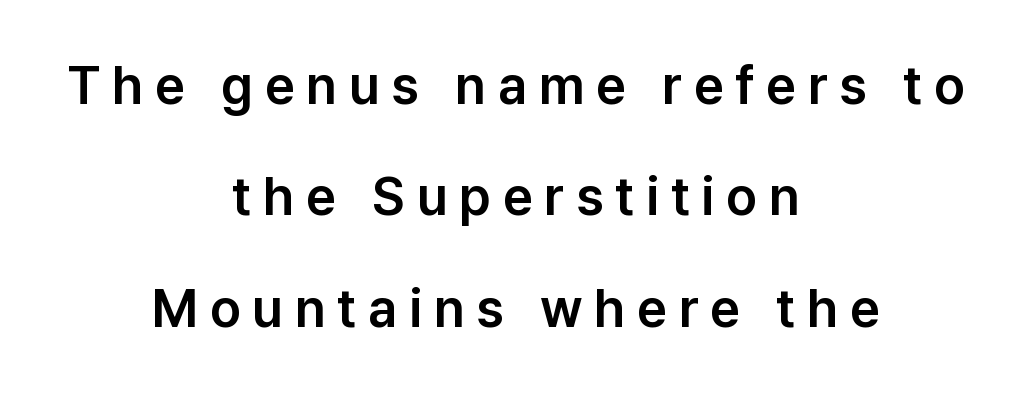
The image shows 53 px sans-serif type, upright; set centered, loose line spacing (2.1x), unusually wide letter spacing (+0.22 em), not underlined; low stroke contrast and a medium x-height.
